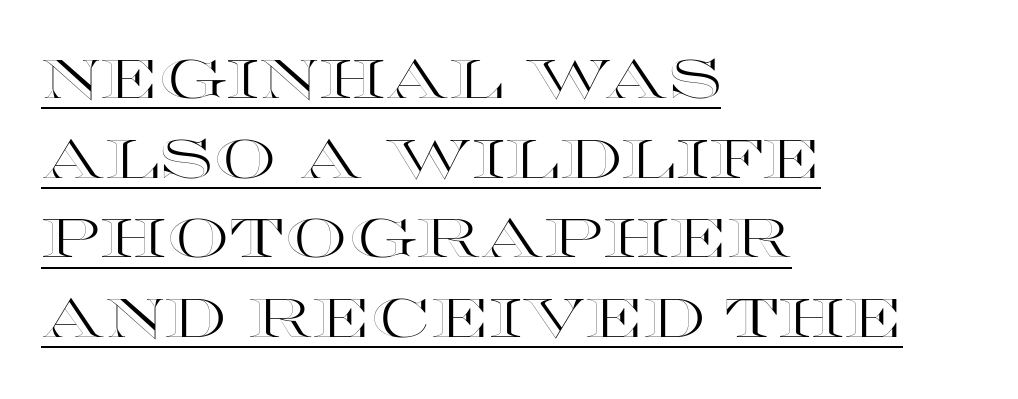
{"italic": "no", "width": "wide", "x_height": "large", "monospaced": "no", "underline": "yes", "align": "left", "line_spacing": "normal", "line_spacing_ratio": 1.45, "letter_spacing": "normal", "letter_spacing_em": 0.0, "glyph_px": 55}
